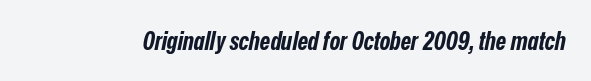
{"italic": "yes", "lean": "right", "slant_degrees": 12, "bold": "yes", "underline": "no", "letter_spacing": "normal", "letter_spacing_em": 0.0, "glyph_px": 25}
